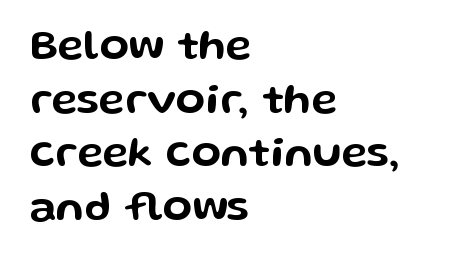
The image shows 43 px wide sans-serif type, upright; set left-aligned, normal line spacing (1.25x), normal letter spacing, not underlined; low stroke contrast and a medium x-height.
